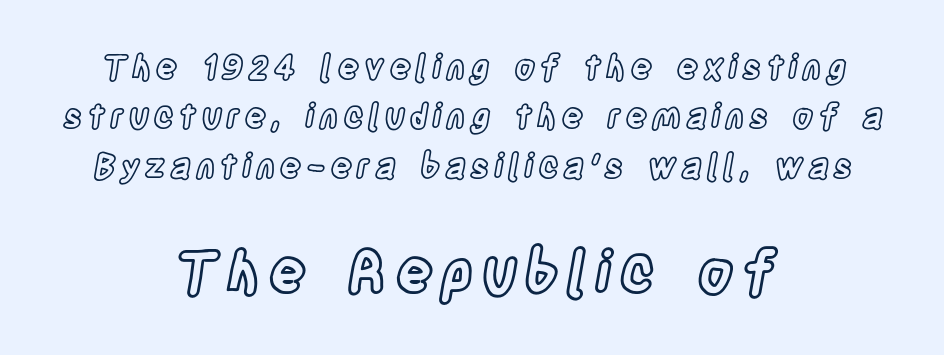
The image shows 57 px condensed type; set centered, normal line spacing (1.5x), not underlined; the second (bottom) block is 1.73x larger; a large x-height.
